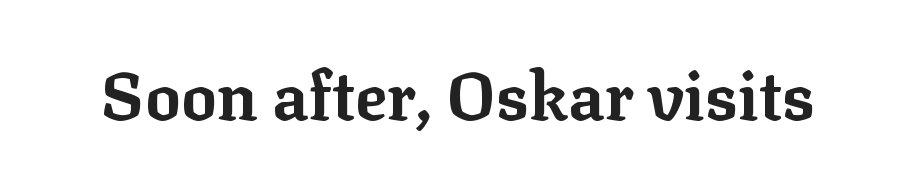
Q: Is the text bold? A: Yes.
Q: Is the text italic (slanted)? A: No, it is upright.
Q: Is the typeface a serif or a sans-serif typeface? A: Serif.
Q: Is the text underlined? A: No.
Q: Is the spacing between letters normal or unusually wide? A: Normal.
Q: Width (condensed, normal, or wide)? A: Normal.
Q: Stroke contrast? A: Low.
Q: x-height? A: Medium.
Q: Monospaced? A: No.
